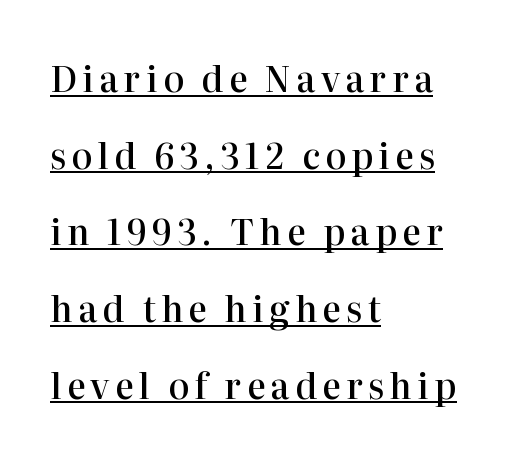
The image shows 35 px semibold serif type, upright; set left-aligned, loose line spacing (2.19x), underlined; high stroke contrast and a medium x-height.
